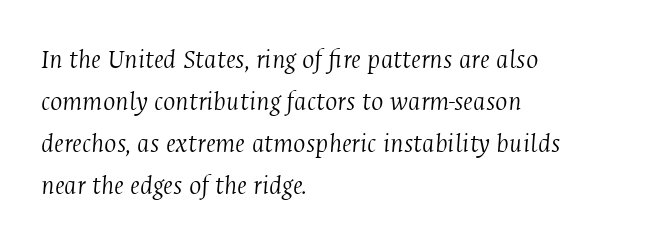
You can tell it's italic because the verticals aren't actually vertical. Layout note: lines flush left. Here the glyphs are tracked normally, forming tight word shapes. Is there much room between lines? A standard amount, neither cramped nor airy.
